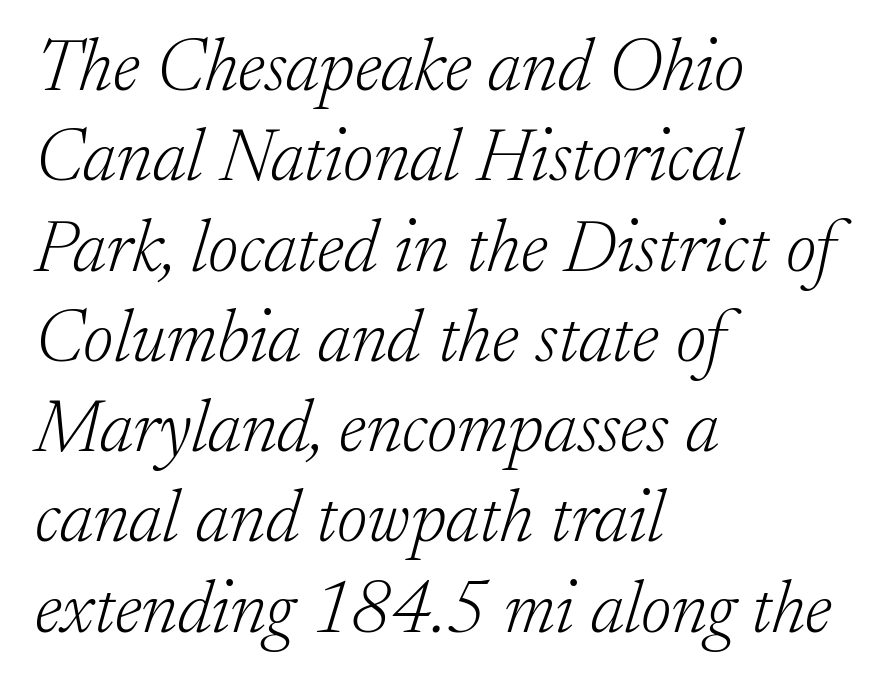
{"serif": "yes", "italic": "yes", "lean": "right", "slant_degrees": 17, "bold": "no", "weight": "light", "width": "normal", "stroke_contrast": "low", "x_height": "small", "monospaced": "no", "underline": "no", "align": "left", "line_spacing_ratio": 1.22, "letter_spacing": "normal", "letter_spacing_em": 0.0, "glyph_px": 74}
